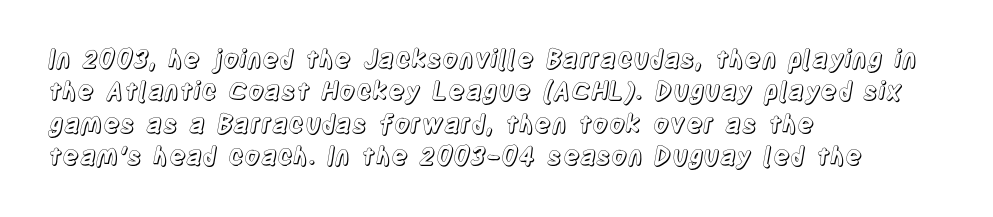
The image shows 25 px text type; set left-aligned, normal line spacing (1.3x), normal letter spacing, not underlined.
